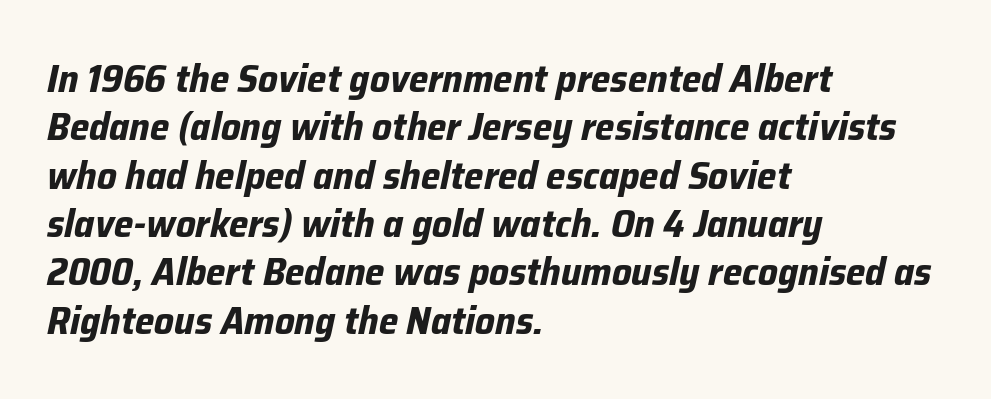
The image shows 39 px bold type, italic (leaning right); set left-aligned, line spacing 1.24x, normal letter spacing, not underlined; low stroke contrast and a medium x-height.
